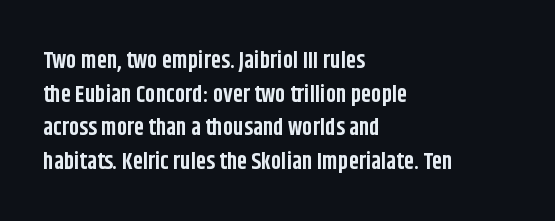
The image shows 23 px bold type, upright; set left-aligned, normal line spacing (1.46x), normal letter spacing, not underlined.
